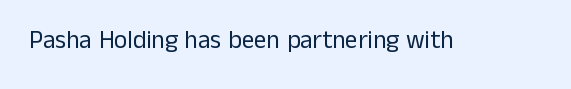
The rendering keeps characters at their native spacing. The font sits on the lighter half of the weight spectrum, regular included. Quick note: underline off. Is there any slant? The stems are plumb.
